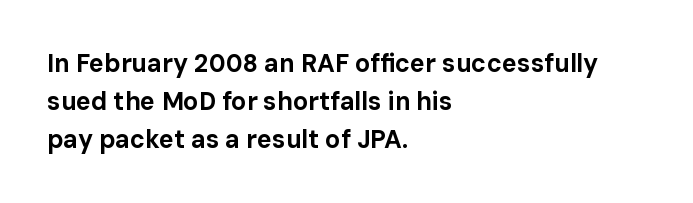
The image shows 25 px bold type, upright; set left-aligned, normal line spacing (1.52x), normal letter spacing, not underlined.
